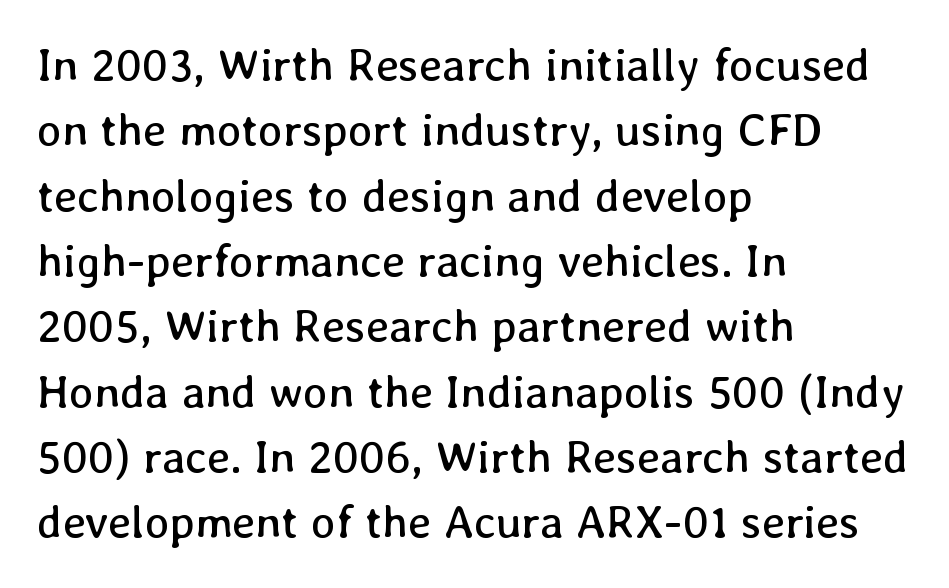
The axis of the letterforms is exactly vertical. The strokes are not fattened; the text isn't bold. You could call the tracking neutral — neither tight nor loose. The typesetter chose a ragged-right arrangement here. This block has exactly the height ordinary leading produces. Spacing verdict: proportional, widths tailored to each character.
